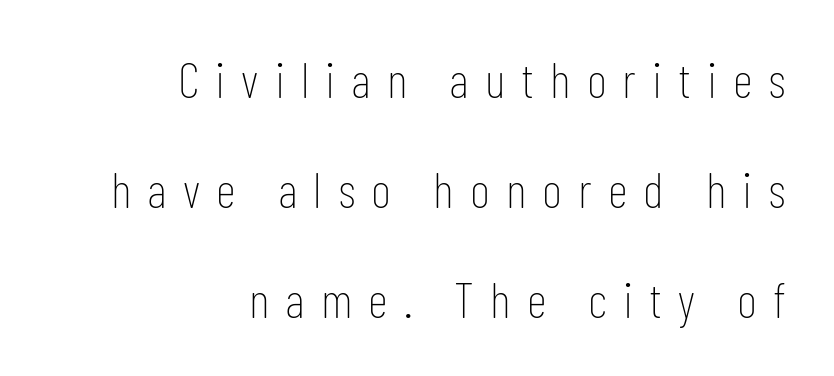
{"serif": "no", "italic": "no", "bold": "no", "weight": "thin", "width": "condensed", "stroke_contrast": "low", "x_height": "medium", "monospaced": "no", "underline": "no", "align": "right", "line_spacing": "loose", "line_spacing_ratio": 2.2, "letter_spacing": "wide", "letter_spacing_em": 0.32, "glyph_px": 50}
